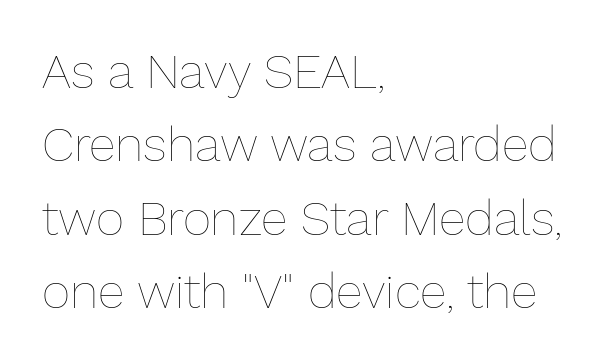
Q: Is the text bold? A: No.
Q: Is the text italic (slanted)? A: No, it is upright.
Q: Is the text underlined? A: No.
Q: How is the paragraph aligned? A: Left-aligned.
Q: Is the spacing between letters normal or unusually wide? A: Normal.
Q: Is the spacing between lines tight, normal or loose? A: Normal.
Q: Width (condensed, normal, or wide)? A: Normal.
Q: Stroke contrast? A: Low.
Q: x-height? A: Medium.
Q: Monospaced? A: No.
